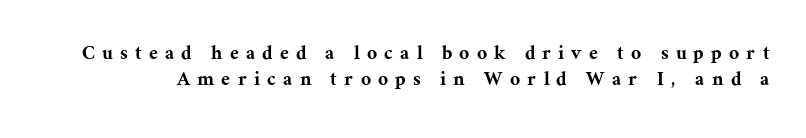
The image shows 22 px text type, upright; set line spacing 1.18x, unusually wide letter spacing (+0.35 em), not underlined.
